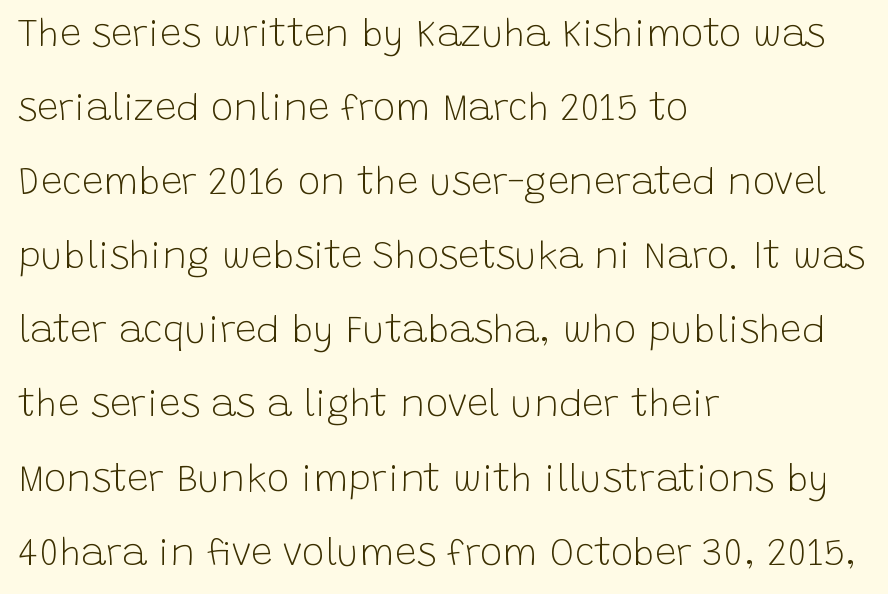
The image shows 38 px light sans-serif type, upright; set left-aligned, loose line spacing (1.95x), normal letter spacing, not underlined; low stroke contrast and a large x-height.
